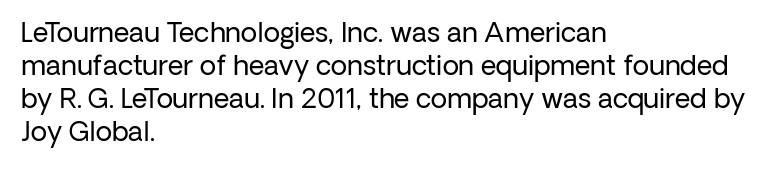
The type sits square on the baseline with zero lean. All the whitespace from short lines collects on the right. Students, note that the glyphs here touch the page at normal intervals. Weight class: somewhere from thin through regular. The foot of each line stays bare and open.
